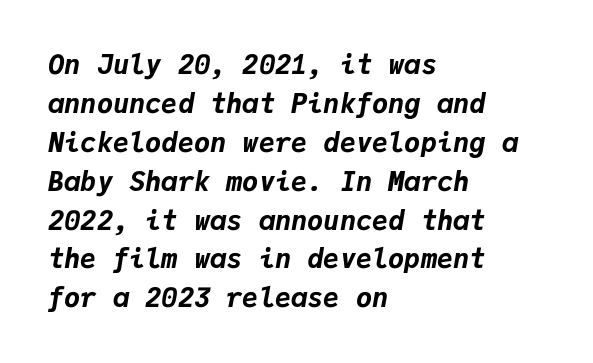
Q: Is the text bold? A: Yes.
Q: Is the text italic (slanted)? A: Yes, it leans right by about 9 degrees.
Q: Is the text underlined? A: No.
Q: How is the paragraph aligned? A: Left-aligned.
Q: Is the spacing between letters normal or unusually wide? A: Normal.
Q: Is the spacing between lines tight, normal or loose? A: Normal.
